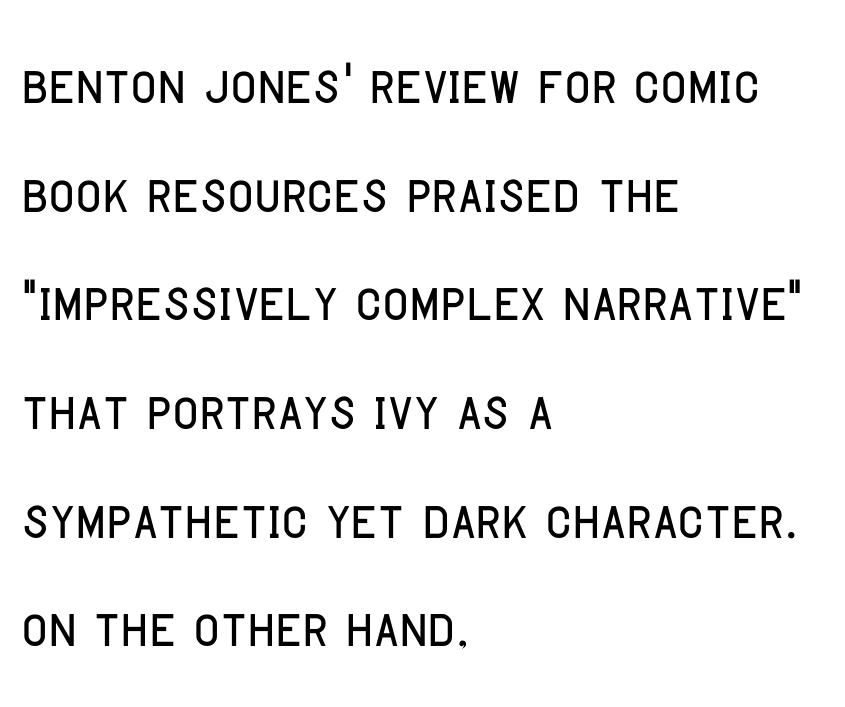
The image shows 71 px condensed sans-serif type, upright; set left-aligned, normal line spacing (1.53x), normal letter spacing, not underlined; low stroke contrast and a large x-height.
